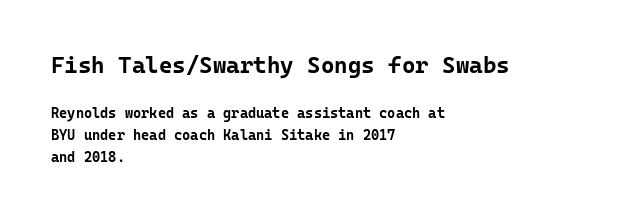
The image shows 23 px bold type, upright; set left-aligned, normal line spacing (1.56x), normal letter spacing, not underlined; the first (top) block is 1.64x larger.
